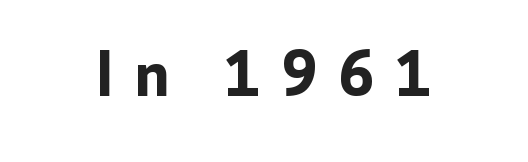
The image shows 59 px bold sans-serif type, upright; set unusually wide letter spacing (+0.37 em), not underlined; low stroke contrast and a medium x-height.
